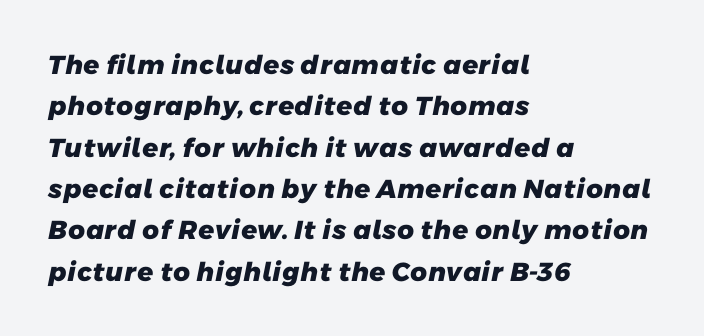
{"bold": "yes", "underline": "no", "align": "left", "line_spacing": "normal", "line_spacing_ratio": 1.59, "letter_spacing": "normal", "letter_spacing_em": 0.0, "glyph_px": 26}
